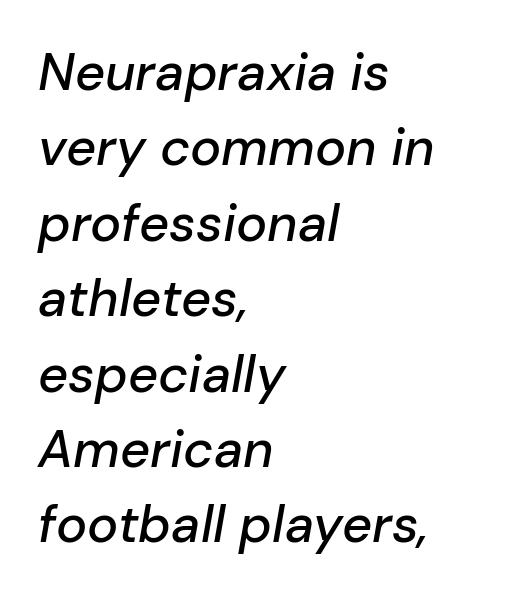
Q: Is the text italic (slanted)? A: Yes, it leans right by about 10 degrees.
Q: Is the text underlined? A: No.
Q: How is the paragraph aligned? A: Left-aligned.
Q: Is the spacing between letters normal or unusually wide? A: Normal.
Q: Is the spacing between lines tight, normal or loose? A: Normal.
Q: Width (condensed, normal, or wide)? A: Normal.
Q: Stroke contrast? A: Low.
Q: x-height? A: Medium.
Q: Monospaced? A: No.
